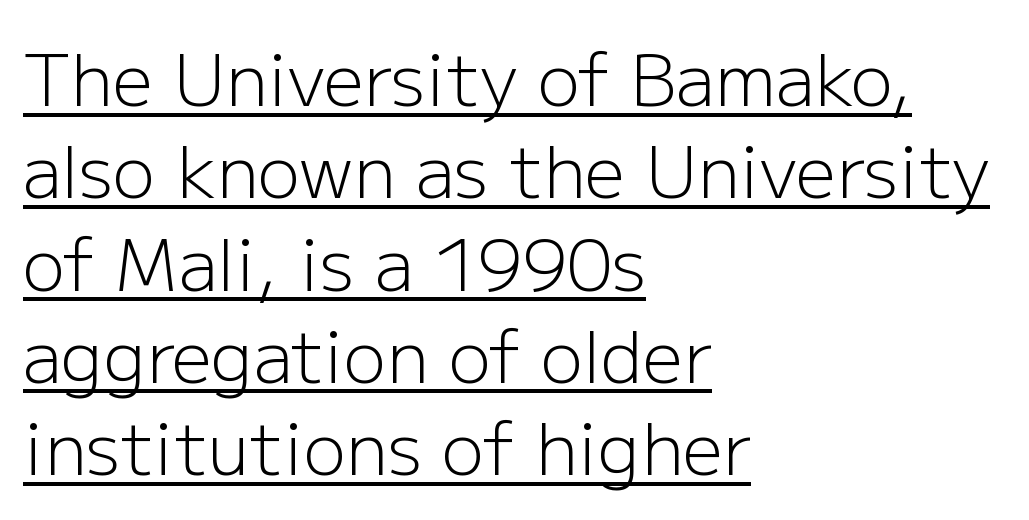
Q: Is the text bold? A: No.
Q: Is the text italic (slanted)? A: No, it is upright.
Q: Is the typeface a serif or a sans-serif typeface? A: Sans-serif.
Q: Is the text underlined? A: Yes.
Q: How is the paragraph aligned? A: Left-aligned.
Q: Is the spacing between letters normal or unusually wide? A: Normal.
Q: Is the spacing between lines tight, normal or loose? A: Normal.
Q: Width (condensed, normal, or wide)? A: Normal.
Q: Stroke contrast? A: Low.
Q: x-height? A: Medium.
Q: Monospaced? A: No.
